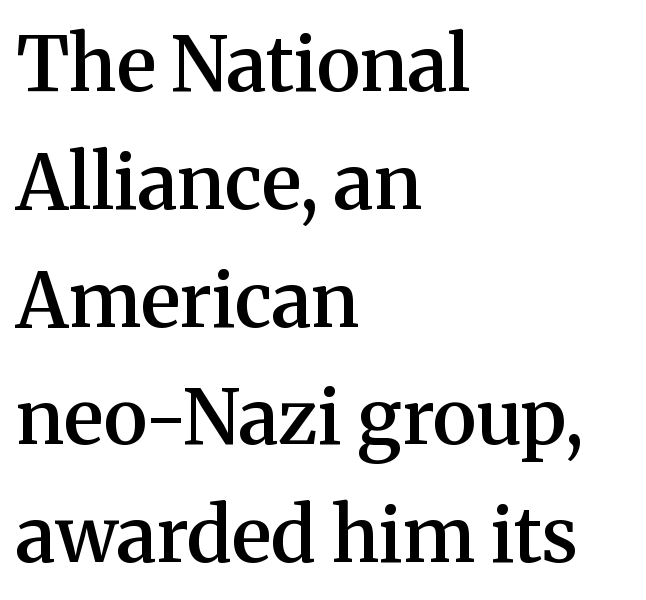
The image shows 76 px semibold serif type, upright; set left-aligned, normal line spacing (1.55x), normal letter spacing, not underlined; medium stroke contrast and a medium x-height.
